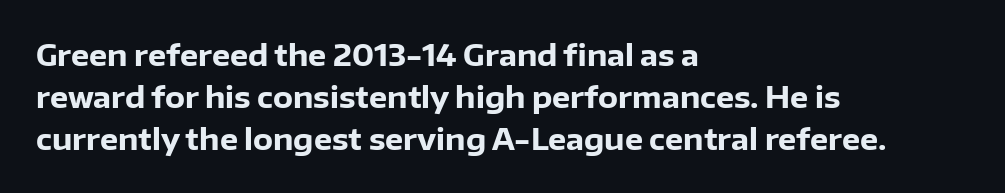
Words appear dense and cohesive because spacing is normal. Unlike a traditional serif, this face leaves its strokes unadorned. The lines sit at an ordinary, default distance from one another. Horizontally, the lines are justified to the leading edge only. Chunky letters — that's bold for sure.
